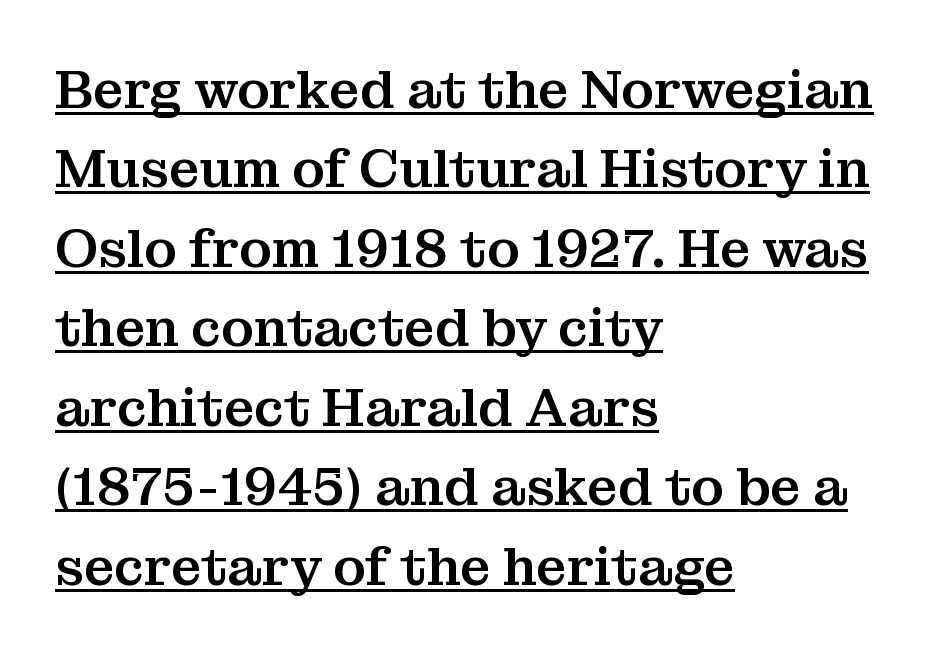
{"serif": "yes", "italic": "no", "width": "normal", "stroke_contrast": "medium", "x_height": "medium", "monospaced": "no", "underline": "yes", "align": "left", "line_spacing": "normal", "line_spacing_ratio": 1.5, "letter_spacing": "normal", "letter_spacing_em": 0.0, "glyph_px": 53}
